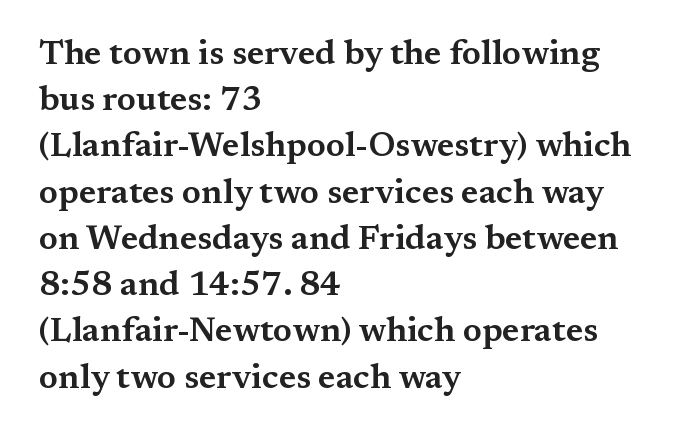
{"serif": "yes", "italic": "no", "width": "wide", "stroke_contrast": "medium", "x_height": "medium", "monospaced": "no", "underline": "no", "align": "left", "line_spacing": "normal", "line_spacing_ratio": 1.36, "letter_spacing": "normal", "letter_spacing_em": 0.0, "glyph_px": 34}
